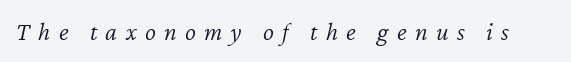
Decoration check: the copy has no underline. Between one letter and the next there's a generous, obvious gap. On a weight scale, this lands at 450 or below. An italicized treatment has been applied to the whole sample.
